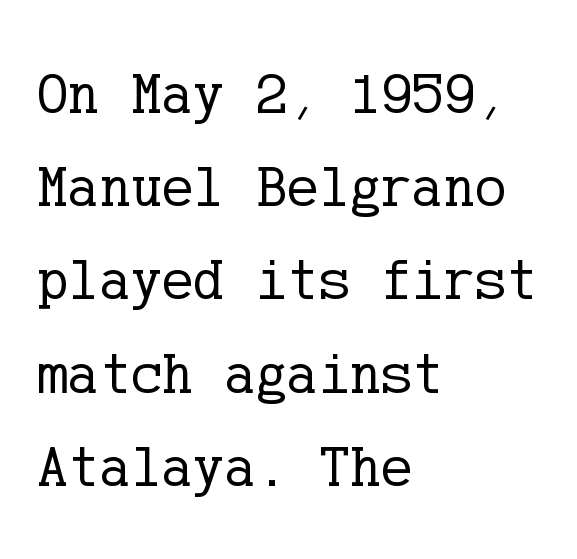
Q: Is the text bold? A: No.
Q: Is the text italic (slanted)? A: No, it is upright.
Q: Is the typeface a serif or a sans-serif typeface? A: Serif.
Q: Is the text underlined? A: No.
Q: How is the paragraph aligned? A: Left-aligned.
Q: Is the spacing between letters normal or unusually wide? A: Normal.
Q: Is the spacing between lines tight, normal or loose? A: Normal.
Q: Width (condensed, normal, or wide)? A: Normal.
Q: Stroke contrast? A: Low.
Q: x-height? A: Medium.
